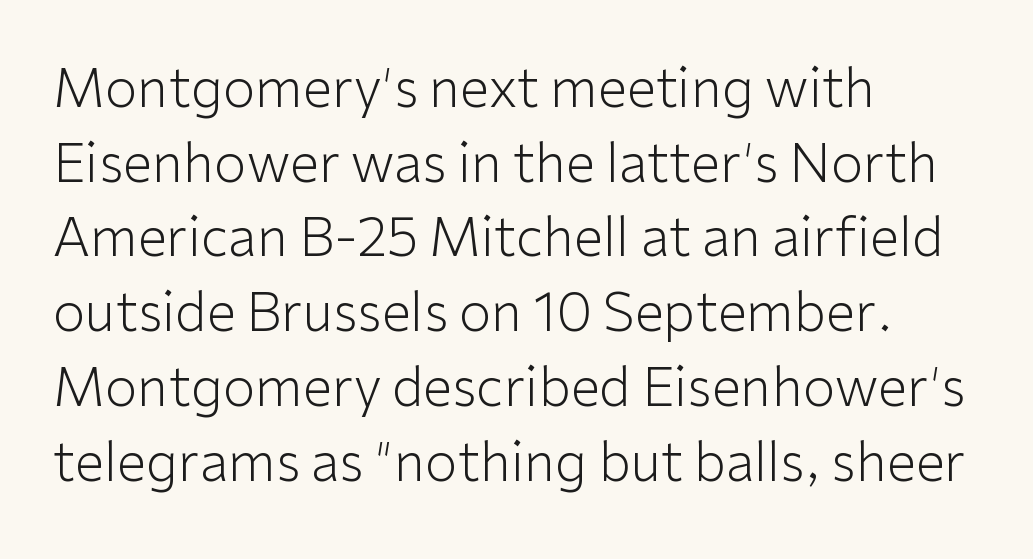
Q: Is the text bold? A: No.
Q: Is the text italic (slanted)? A: No, it is upright.
Q: Is the typeface a serif or a sans-serif typeface? A: Sans-serif.
Q: Is the text underlined? A: No.
Q: How is the paragraph aligned? A: Left-aligned.
Q: Is the spacing between letters normal or unusually wide? A: Normal.
Q: Is the spacing between lines tight, normal or loose? A: Normal.
Q: Width (condensed, normal, or wide)? A: Normal.
Q: Stroke contrast? A: Low.
Q: x-height? A: Medium.
Q: Monospaced? A: No.
